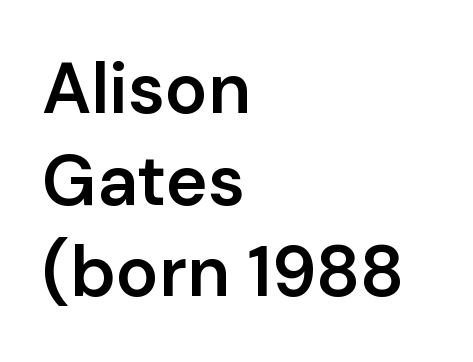
The letters are semibold — heavier than regular but short of a full bold. Do the characters align in a grid? No, the font is proportional. No italicization has been applied; the sample stays upright. Note: no serifs on the glyphs. Caption: multi-line text, flush left, ragged right. Check under the words: just untouched page.
